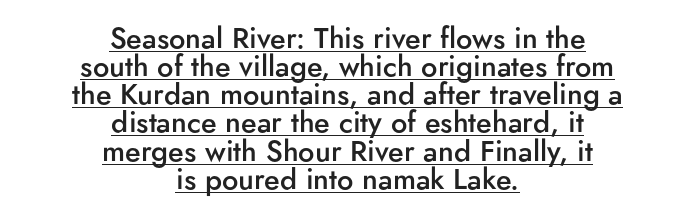
{"serif": "no", "italic": "no", "bold": "semi", "weight": "semibold", "width": "normal", "stroke_contrast": "low", "x_height": "small", "monospaced": "no", "underline": "yes", "align": "center", "line_spacing": "tight", "line_spacing_ratio": 0.97, "letter_spacing": "normal", "letter_spacing_em": 0.0, "glyph_px": 29}
